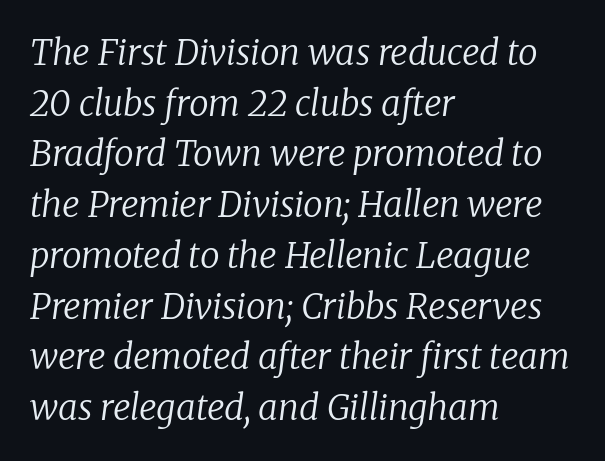
The letters sit at their default tracking, neither squeezed nor spread. Clear beneath every line of the passage. This rendering employs a face with finishing strokes, i.e., a serif. This rendering uses left alignment, leaving the right contour irregular. If you drew a line through each stem, it would be angled. Horizontal bands of white between lines are of average thickness.
